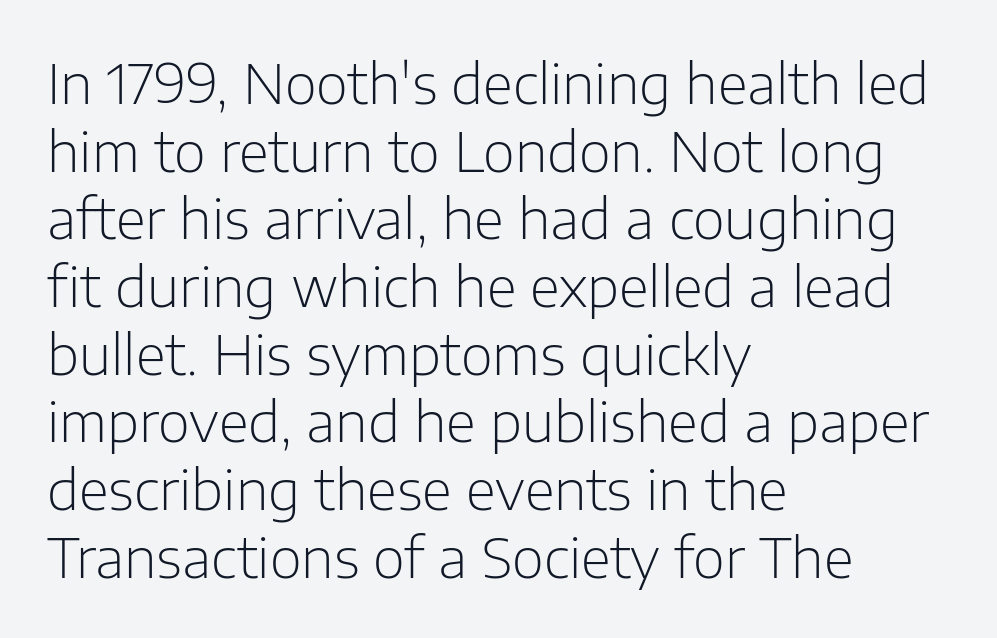
{"serif": "no", "italic": "no", "bold": "no", "weight": "light", "width": "normal", "stroke_contrast": "low", "x_height": "medium", "monospaced": "no", "underline": "no", "align": "left", "line_spacing_ratio": 1.23, "letter_spacing": "normal", "letter_spacing_em": 0.0, "glyph_px": 55}
